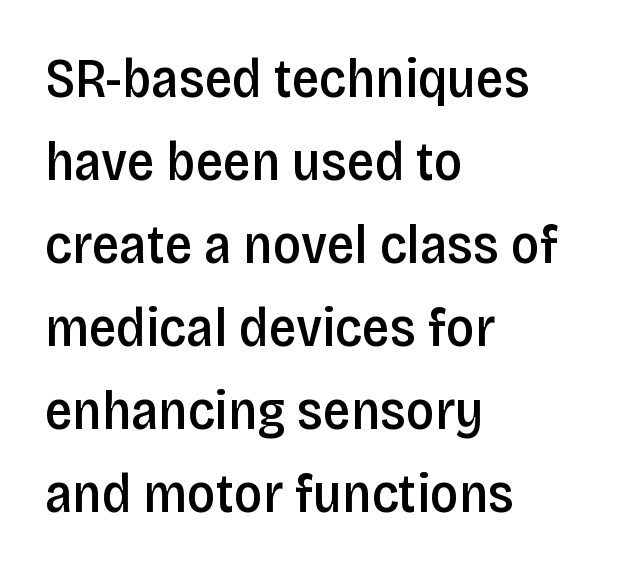
{"serif": "no", "italic": "no", "bold": "semi", "weight": "semibold", "width": "condensed", "stroke_contrast": "low", "x_height": "large", "monospaced": "no", "underline": "no", "align": "left", "line_spacing": "normal", "line_spacing_ratio": 1.51, "letter_spacing": "normal", "letter_spacing_em": 0.0, "glyph_px": 55}
